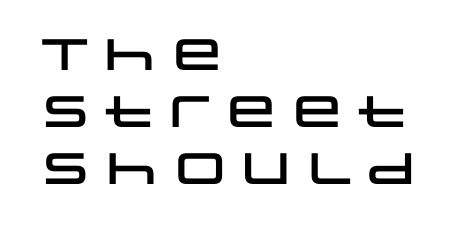
Q: Is the text italic (slanted)? A: No, it is upright.
Q: Is the typeface a serif or a sans-serif typeface? A: Sans-serif.
Q: Is the text underlined? A: No.
Q: How is the paragraph aligned? A: Left-aligned.
Q: Is the spacing between letters normal or unusually wide? A: Normal.
Q: Is the spacing between lines tight, normal or loose? A: Normal.
Q: Width (condensed, normal, or wide)? A: Wide.
Q: Stroke contrast? A: Low.
Q: x-height? A: Large.
Q: Monospaced? A: No.
